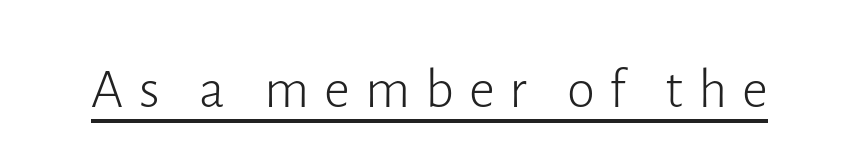
{"serif": "no", "italic": "no", "bold": "no", "weight": "light", "width": "normal", "stroke_contrast": "low", "x_height": "medium", "monospaced": "no", "underline": "yes", "letter_spacing": "wide", "letter_spacing_em": 0.26, "glyph_px": 57}
